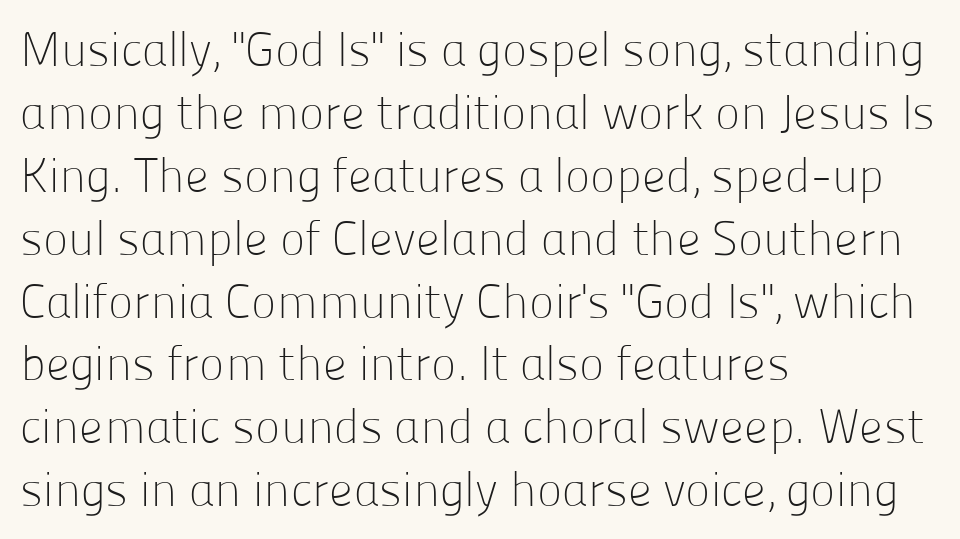
Q: Is the text bold? A: No.
Q: Is the text italic (slanted)? A: No, it is upright.
Q: Is the typeface a serif or a sans-serif typeface? A: Sans-serif.
Q: Is the text underlined? A: No.
Q: How is the paragraph aligned? A: Left-aligned.
Q: Is the spacing between letters normal or unusually wide? A: Normal.
Q: Is the spacing between lines tight, normal or loose? A: Normal.
Q: Width (condensed, normal, or wide)? A: Normal.
Q: Stroke contrast? A: Low.
Q: x-height? A: Medium.
Q: Monospaced? A: No.
